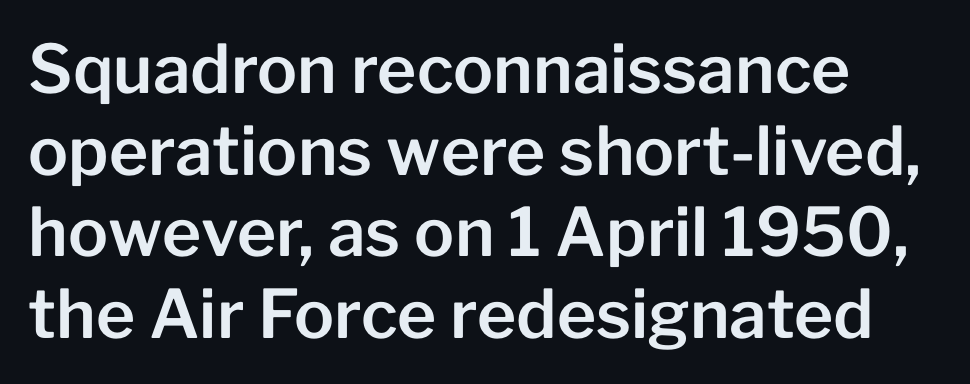
Each line starts at the same left margin while the right side varies. Short note: letters normally spaced. Vertical strokes here are truly vertical. Varying glyph widths throughout — classic text-font behaviour. Underline: absent.
